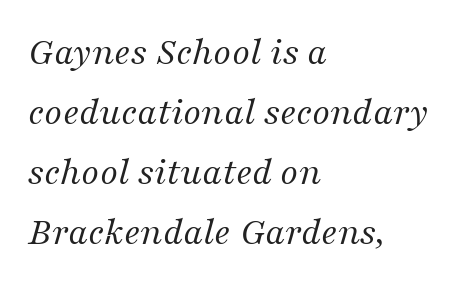
The image shows 40 px regular-weight serif type, italic (leaning right); set left-aligned, normal line spacing (1.5x), normal letter spacing, not underlined; medium stroke contrast and a medium x-height.
